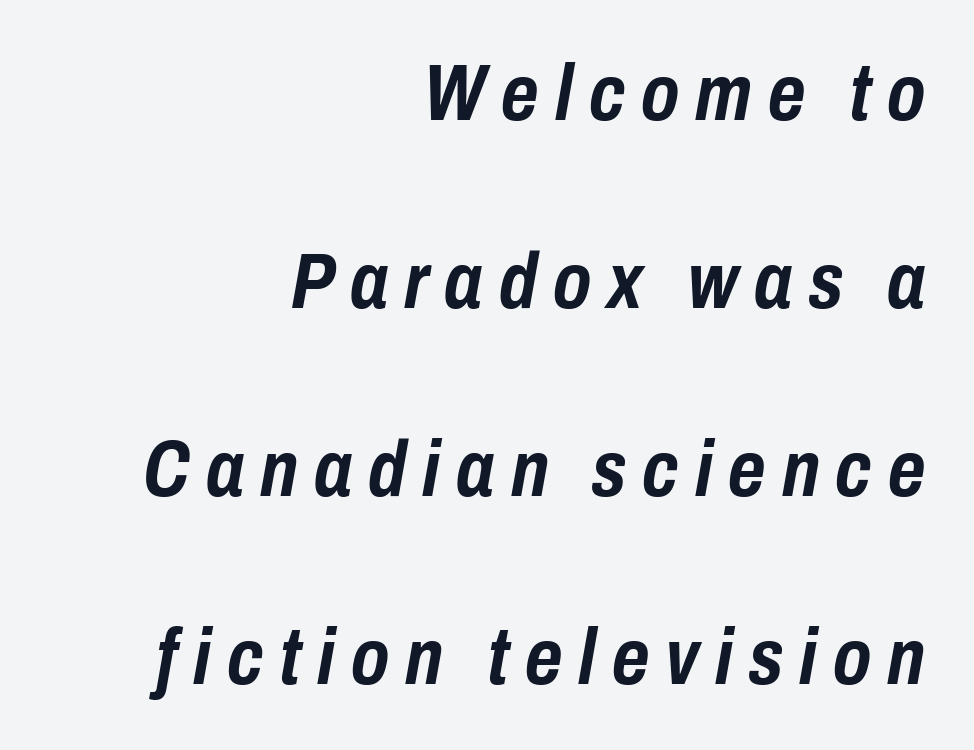
The rendering uses natural spacing where letterforms have individual widths. The letters are bold, with thick, heavy strokes. The gap between lines stays unmarked. Right-aligned paragraph, ragged on the left.
